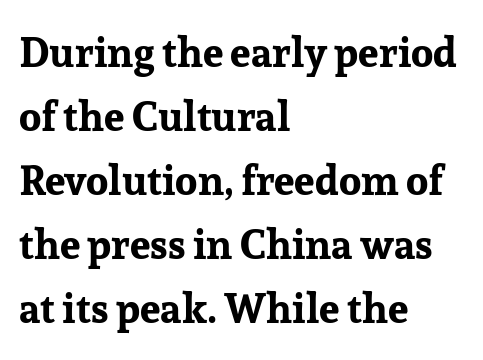
I'd call this a serif setting — the letters wear small feet. You could not count columns in this text — the font is proportionally spaced. Anything drawn beneath the words? Only blank space. The setting favours the left margin, as ordinary paragraphs usually do. You'd pick this weight for a headline — it's a proper bold.
